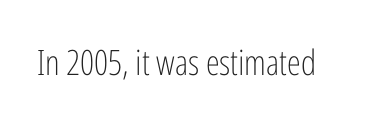
Nope, no serifs anywhere on these letters. The foot of each line stays bare and open. Proportional: the letters do not fall into vertical columns. Characters remain perfectly vertical along every line. The type is set solid horizontally, with unmodified tracking.
